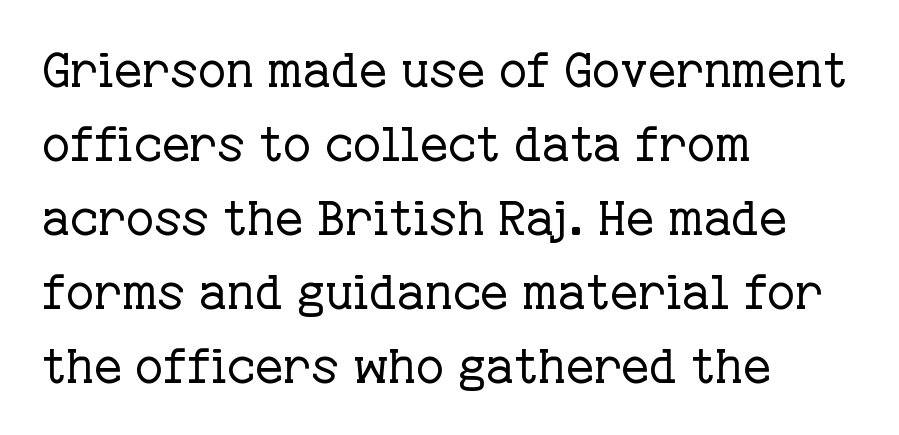
Q: Is the text bold? A: No.
Q: Is the text italic (slanted)? A: No, it is upright.
Q: Is the typeface a serif or a sans-serif typeface? A: Serif.
Q: Is the text underlined? A: No.
Q: How is the paragraph aligned? A: Left-aligned.
Q: Is the spacing between letters normal or unusually wide? A: Normal.
Q: Is the spacing between lines tight, normal or loose? A: Normal.
Q: Width (condensed, normal, or wide)? A: Normal.
Q: Stroke contrast? A: Low.
Q: x-height? A: Medium.
Q: Monospaced? A: No.
